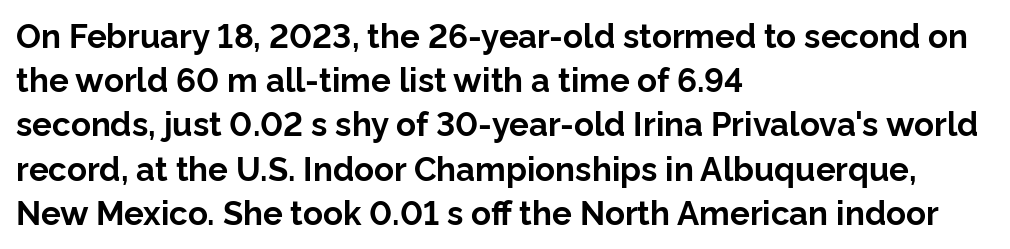
The image shows 33 px bold sans-serif type, upright; set left-aligned, normal line spacing (1.34x), normal letter spacing, not underlined; low stroke contrast and a medium x-height.
